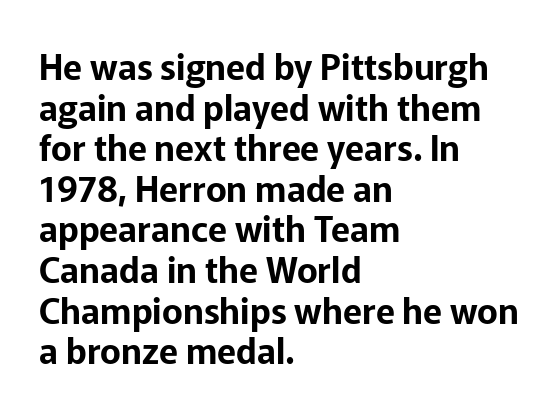
Q: Is the text italic (slanted)? A: No, it is upright.
Q: Is the typeface a serif or a sans-serif typeface? A: Sans-serif.
Q: Is the text underlined? A: No.
Q: How is the paragraph aligned? A: Left-aligned.
Q: Is the spacing between letters normal or unusually wide? A: Normal.
Q: Width (condensed, normal, or wide)? A: Normal.
Q: Stroke contrast? A: Low.
Q: x-height? A: Medium.
Q: Monospaced? A: No.
